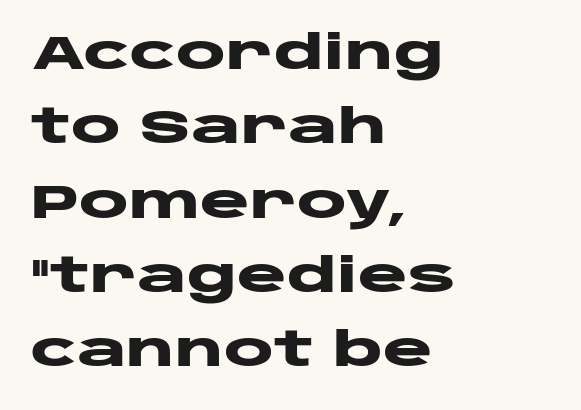
Visually the block forms a straight wall on the left and a jagged coastline on the right. Nope, no serifs anywhere on these letters. Chunky letters — that's bold for sure. A typesetter would call this leading conventional body-copy spacing.
